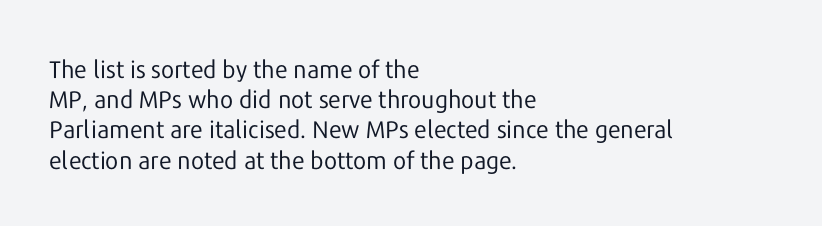
The image shows 24 px text type, upright; set left-aligned, normal line spacing (1.26x), normal letter spacing, not underlined.
